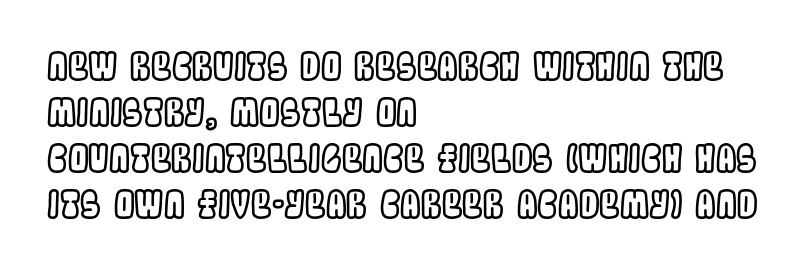
The image shows 37 px condensed type, upright; set left-aligned, line spacing 1.24x, normal letter spacing, not underlined; a large x-height.
